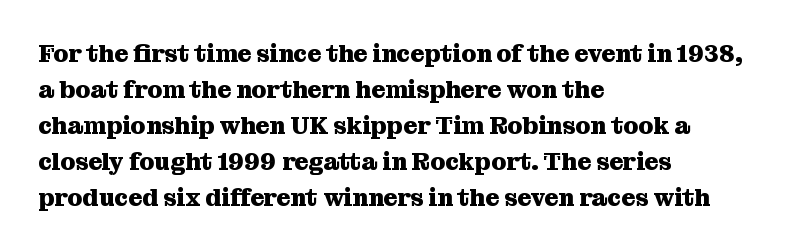
{"italic": "no", "bold": "yes", "underline": "no", "align": "left", "line_spacing": "normal", "line_spacing_ratio": 1.5, "letter_spacing": "normal", "letter_spacing_em": 0.0, "glyph_px": 24}
